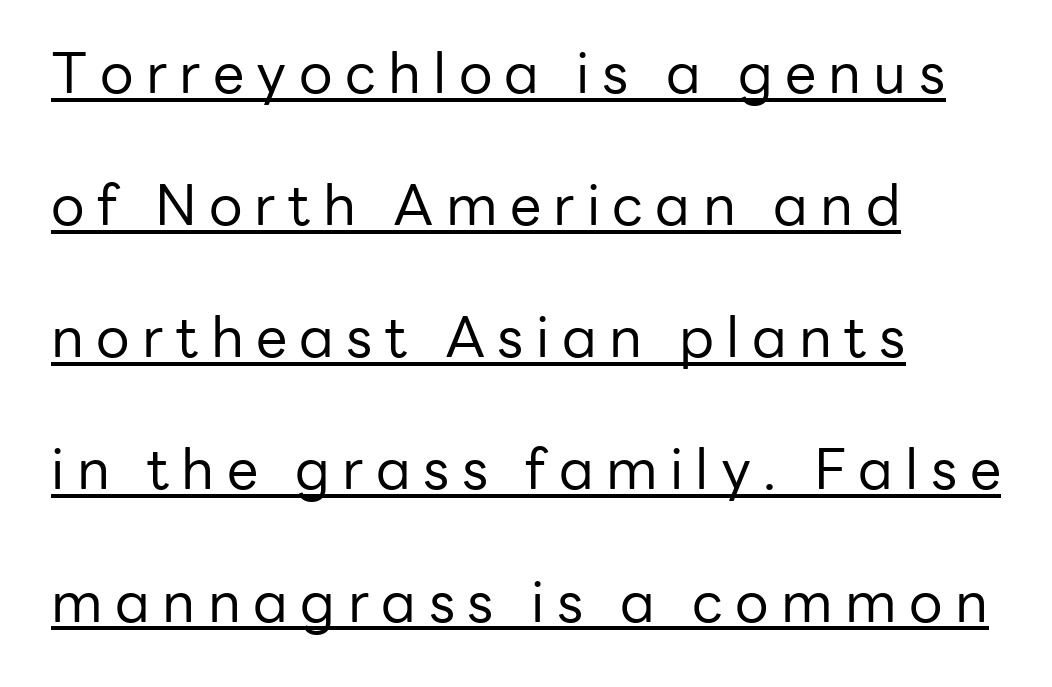
Q: Is the text bold? A: No.
Q: Is the text italic (slanted)? A: No, it is upright.
Q: Is the typeface a serif or a sans-serif typeface? A: Sans-serif.
Q: Is the text underlined? A: Yes.
Q: How is the paragraph aligned? A: Left-aligned.
Q: Is the spacing between letters normal or unusually wide? A: Unusually wide.
Q: Is the spacing between lines tight, normal or loose? A: Loose.
Q: Width (condensed, normal, or wide)? A: Normal.
Q: Stroke contrast? A: Low.
Q: x-height? A: Medium.
Q: Monospaced? A: No.
